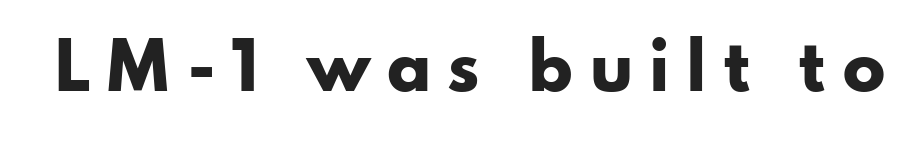
Loose tracking; the words dissolve into strings of separated letters. These lines carry a lot of weight — the face is fully bold. No italicization has been applied; the sample stays upright. The space beneath each line is pristine and unruled.
